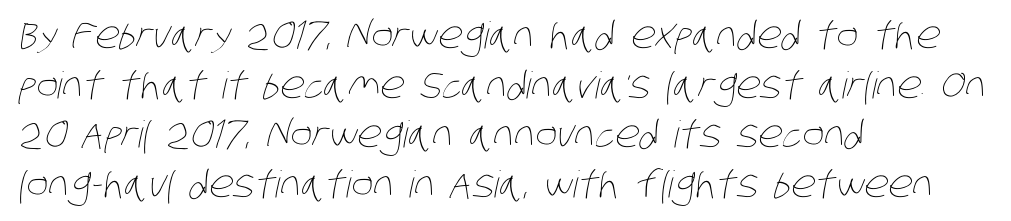
One-word summary of the alignment: left. This rendering leaves character spacing at its baseline value. Think of a printed novel: that variable character pitch is what you see here. Check under the words: just untouched page.
